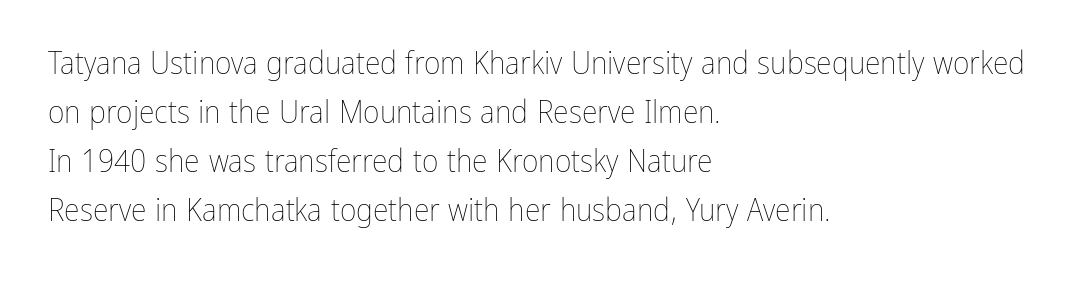
The image shows 32 px thin, condensed type, upright; set left-aligned, normal line spacing (1.53x), normal letter spacing, not underlined; low stroke contrast and a medium x-height.
